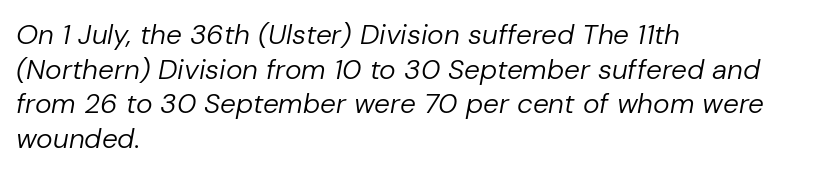
{"italic": "yes", "lean": "right", "slant_degrees": 10, "bold": "no", "weight": "regular", "width": "normal", "stroke_contrast": "low", "x_height": "medium", "monospaced": "no", "underline": "no", "align": "left", "line_spacing_ratio": 1.24, "letter_spacing": "normal", "letter_spacing_em": 0.0, "glyph_px": 28}
